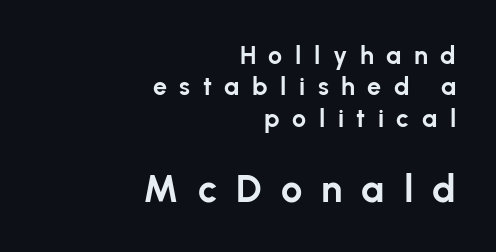
Examine the stroke ends and you'll find no serifs. No italicization has been applied; the sample stays upright. The letters are spread apart with noticeably loose tracking. Each line ends at the same right margin while the left side varies. The later block is typeset at a bigger size than the earlier block. Notice how descenders clear the ascenders below comfortably — that's standard leading.
